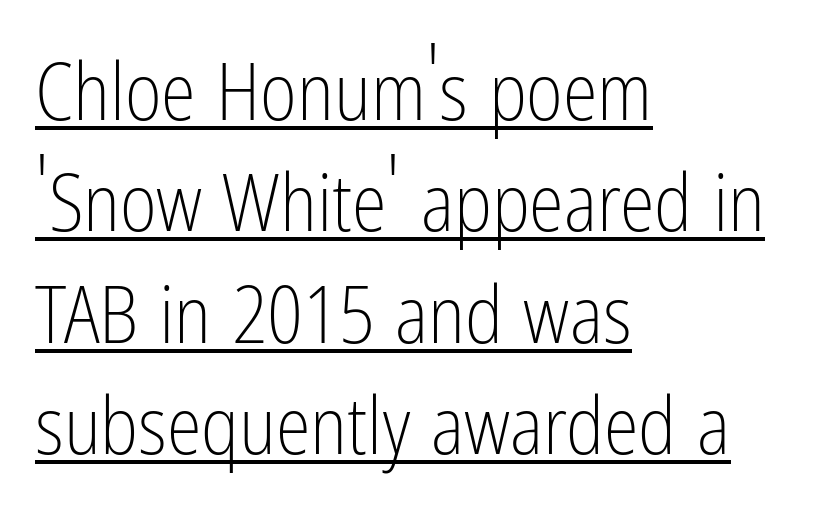
The image shows 79 px light, condensed sans-serif type, upright; set left-aligned, normal line spacing (1.41x), normal letter spacing, underlined; low stroke contrast and a medium x-height.
